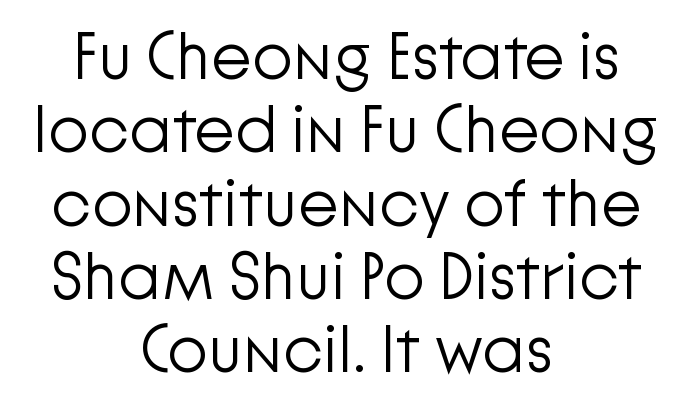
Has an underline been added? It has not. Line starts and ends both wander, symmetrically. Baseline-to-baseline distance is barely more than the letter height. These lines keep a tight, regular rhythm from letter to letter. Regarding serifs, this sample does without them. Designer's note — italics off, roman on.
